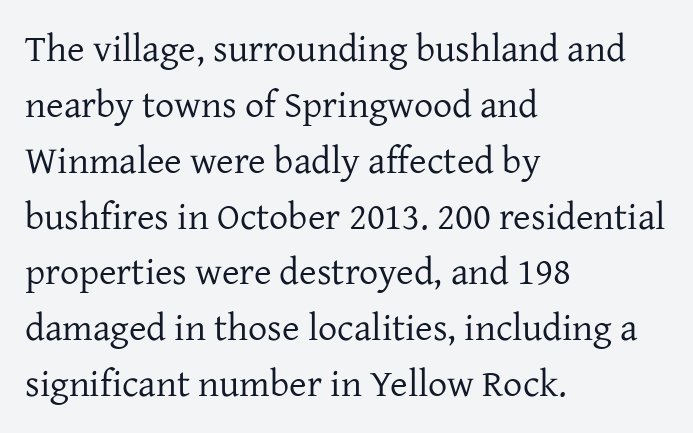
The image shows 38 px regular-weight serif type, upright; set left-aligned, normal line spacing (1.47x), normal letter spacing, not underlined; low stroke contrast and a medium x-height.
